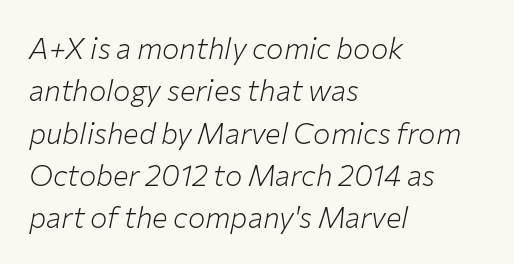
Q: Is the text bold? A: No.
Q: Is the text italic (slanted)? A: Yes, it leans right by about 12 degrees.
Q: Is the text underlined? A: No.
Q: How is the paragraph aligned? A: Left-aligned.
Q: Is the spacing between letters normal or unusually wide? A: Normal.
Q: Is the spacing between lines tight, normal or loose? A: Normal.
Q: Width (condensed, normal, or wide)? A: Normal.
Q: Stroke contrast? A: Low.
Q: x-height? A: Medium.
Q: Monospaced? A: No.
